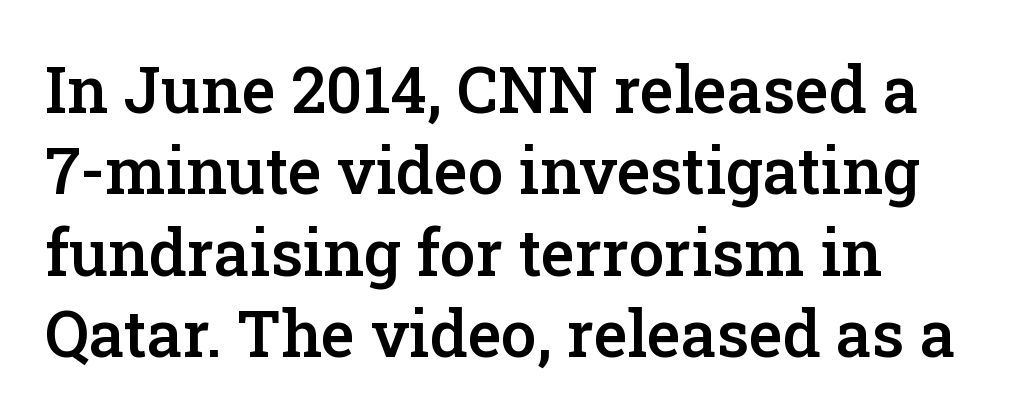
Style check: upright. This sample keeps an unexceptional amount of space between lines. In terms of letterspacing, this is plain default setting. These lines carry some extra weight — a demibold, not a full bold.
